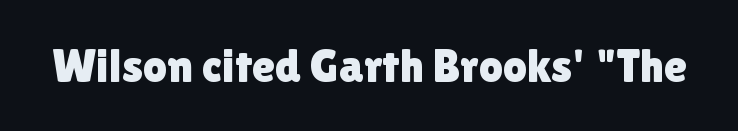
Each letter keeps its own natural width here, so spacing adapts to shape. A typesetter would label this face a sans. Bare-footed words on every line. The passage shown has conventional tracking throughout.
